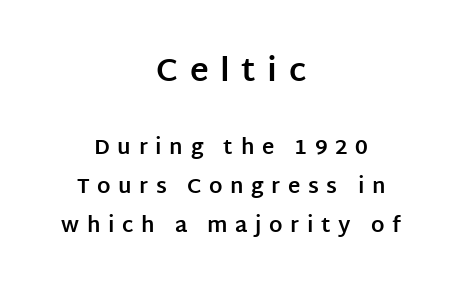
Q: Is the text bold? A: Yes.
Q: Is the text italic (slanted)? A: No, it is upright.
Q: Is the typeface a serif or a sans-serif typeface? A: Sans-serif.
Q: Is the text underlined? A: No.
Q: How is the paragraph aligned? A: Centered.
Q: Is the spacing between letters normal or unusually wide? A: Unusually wide.
Q: Which block of text is set in a larger size, the first (top) or the second (bottom)? A: The first (top) one.
Q: Width (condensed, normal, or wide)? A: Normal.
Q: Stroke contrast? A: Low.
Q: x-height? A: Large.
Q: Monospaced? A: No.
